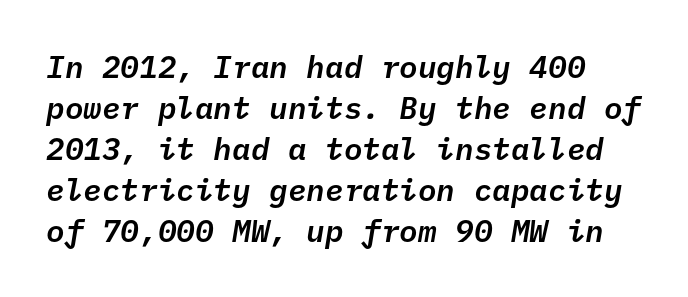
{"italic": "yes", "lean": "right", "slant_degrees": 10, "width": "normal", "stroke_contrast": "low", "x_height": "medium", "monospaced": "yes", "underline": "no", "line_spacing": "normal", "line_spacing_ratio": 1.32, "letter_spacing": "normal", "letter_spacing_em": 0.0, "glyph_px": 31}
